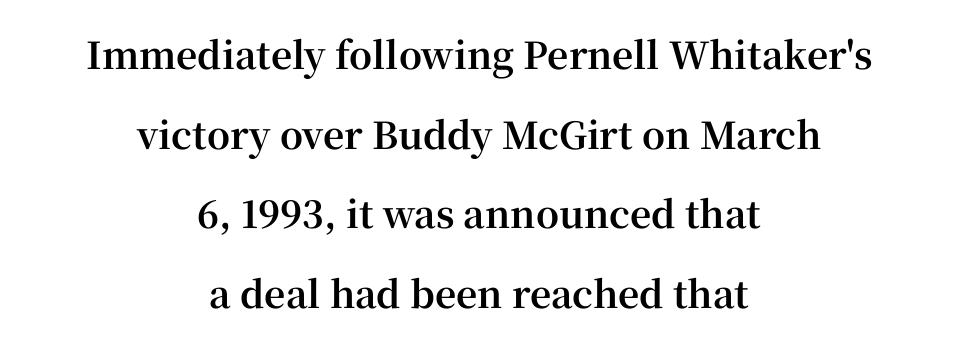
{"serif": "yes", "italic": "no", "bold": "yes", "weight": "bold", "width": "normal", "stroke_contrast": "high", "x_height": "medium", "monospaced": "no", "underline": "no", "align": "center", "line_spacing": "loose", "line_spacing_ratio": 2.15, "letter_spacing": "normal", "letter_spacing_em": 0.0, "glyph_px": 37}
